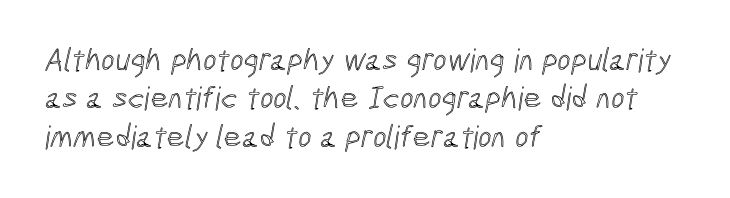
{"width": "condensed", "x_height": "medium", "monospaced": "no", "underline": "no", "align": "left", "line_spacing_ratio": 1.2, "letter_spacing": "normal", "letter_spacing_em": 0.0, "glyph_px": 32}
